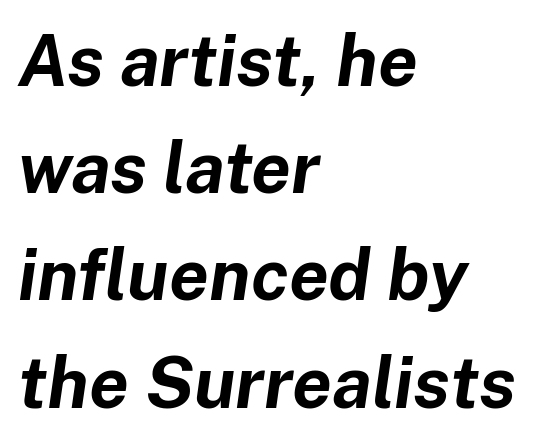
Q: Is the text bold? A: Yes.
Q: Is the text italic (slanted)? A: Yes, it leans right by about 8 degrees.
Q: Is the text underlined? A: No.
Q: How is the paragraph aligned? A: Left-aligned.
Q: Is the spacing between letters normal or unusually wide? A: Normal.
Q: Is the spacing between lines tight, normal or loose? A: Normal.
Q: Width (condensed, normal, or wide)? A: Normal.
Q: Stroke contrast? A: Low.
Q: x-height? A: Medium.
Q: Monospaced? A: No.
